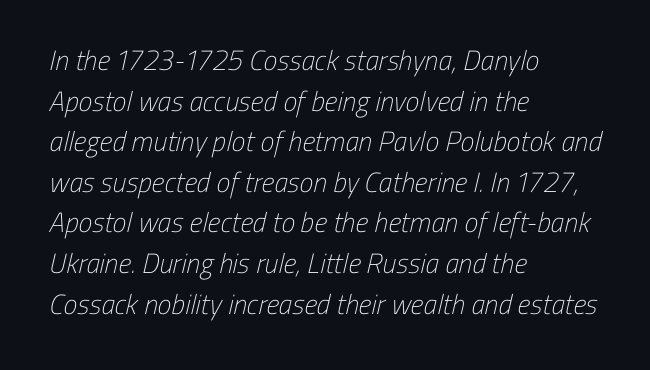
Notice how descenders clear the ascenders below comfortably — that's standard leading. All the whitespace from short lines collects on the right. Spacing verdict: proportional, widths tailored to each character. Weight: in the light-to-regular range. Bare-footed words on every line.
